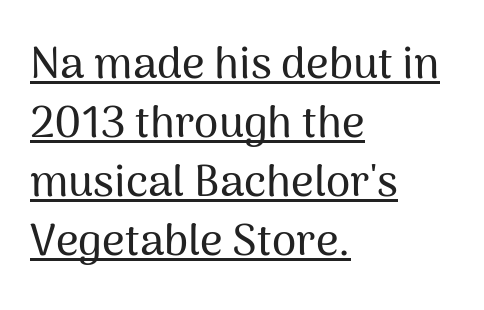
Check where the strokes stop: nothing finishes them off — pure sans. Each letter keeps its own natural width here, so spacing adapts to shape. How are the letters spaced? Ordinarily, with no added tracking. Ordinary non-slanted type is in use. The rendering anchors every line to the left-hand side.
